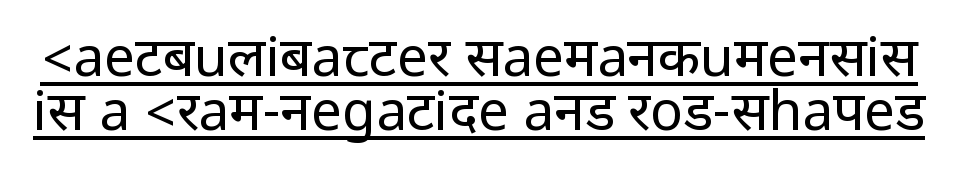
Q: Is the text bold? A: No.
Q: Is the text italic (slanted)? A: No, it is upright.
Q: Is the typeface a serif or a sans-serif typeface? A: Sans-serif.
Q: Is the text underlined? A: Yes.
Q: Is the spacing between letters normal or unusually wide? A: Normal.
Q: Is the spacing between lines tight, normal or loose? A: Tight.
Q: Width (condensed, normal, or wide)? A: Condensed.
Q: Stroke contrast? A: Low.
